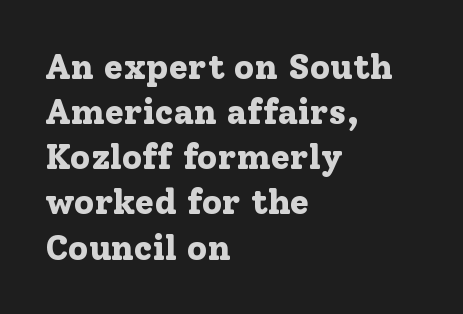
{"serif": "yes", "italic": "no", "bold": "yes", "weight": "bold", "width": "normal", "stroke_contrast": "low", "x_height": "medium", "monospaced": "no", "underline": "no", "align": "left", "line_spacing": "normal", "line_spacing_ratio": 1.29, "letter_spacing": "normal", "letter_spacing_em": 0.0, "glyph_px": 35}
